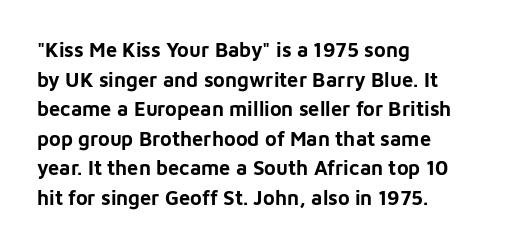
{"italic": "no", "bold": "yes", "underline": "no", "align": "left", "line_spacing": "normal", "line_spacing_ratio": 1.48, "letter_spacing": "normal", "letter_spacing_em": 0.0, "glyph_px": 20}
